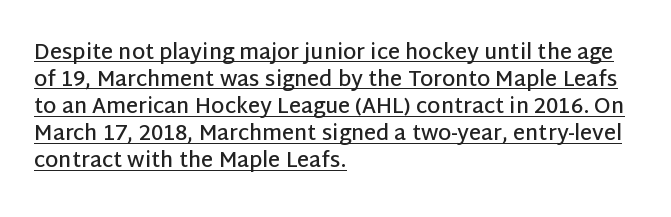
These lines were composed using upright roman letters. The glyphs have the mass of a demibold cut, below bold. Notice how the passage keeps a crisp vertical edge on the left only. Students, observe: this is what conventionally led text looks like. This rendering leaves character spacing at its baseline value.
